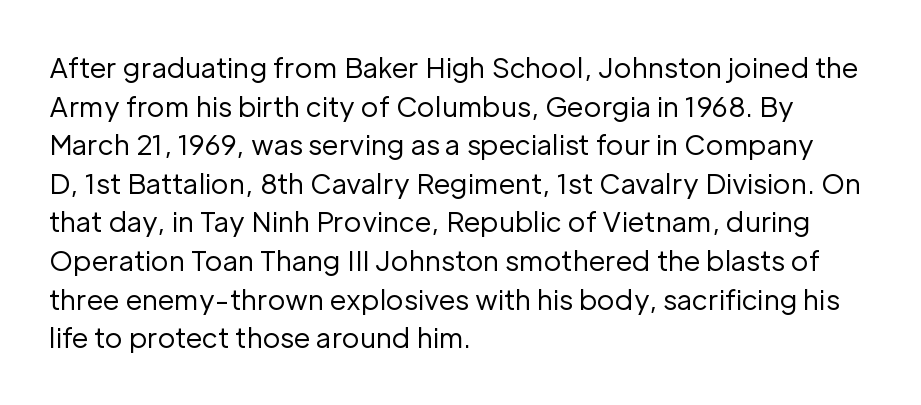
Stroke thickness stays within the range of a standard reading face or lighter. Notice how descenders clear the ascenders below comfortably — that's standard leading. There is no visible air inserted between adjacent glyphs. Casual observation: everything's shoved over to the left. The specimen omits any rule beneath the text block's lines. The letters stand straight up with perfectly vertical stems.
